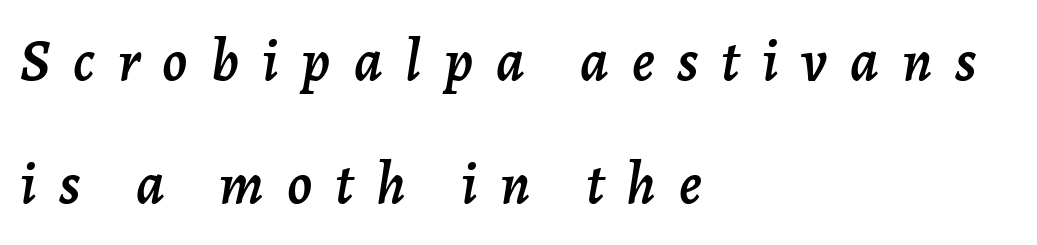
The image shows 59 px text type, italic (leaning right); set left-aligned, loose line spacing (2.09x), unusually wide letter spacing (+0.39 em), not underlined; low stroke contrast and a medium x-height.
